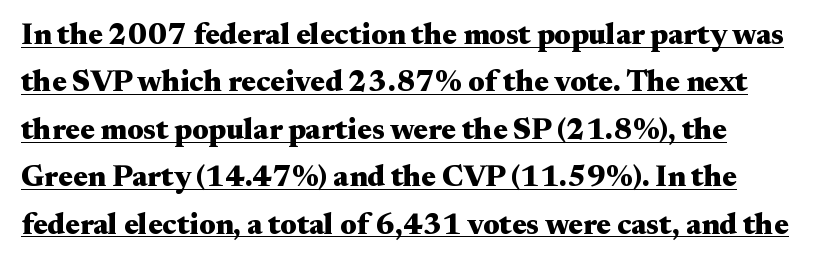
{"serif": "yes", "italic": "no", "bold": "yes", "weight": "heavy", "width": "wide", "stroke_contrast": "medium", "x_height": "small", "monospaced": "no", "underline": "yes", "align": "left", "line_spacing": "normal", "line_spacing_ratio": 1.58, "letter_spacing": "normal", "letter_spacing_em": 0.0, "glyph_px": 30}
